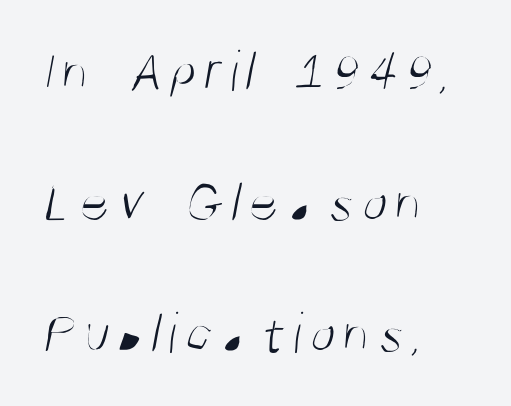
Q: Is the text bold? A: No.
Q: Is the typeface a serif or a sans-serif typeface? A: Sans-serif.
Q: Is the text underlined? A: No.
Q: How is the paragraph aligned? A: Left-aligned.
Q: Is the spacing between lines tight, normal or loose? A: Loose.
Q: Width (condensed, normal, or wide)? A: Condensed.
Q: Stroke contrast? A: Medium.
Q: x-height? A: Large.
Q: Monospaced? A: No.
